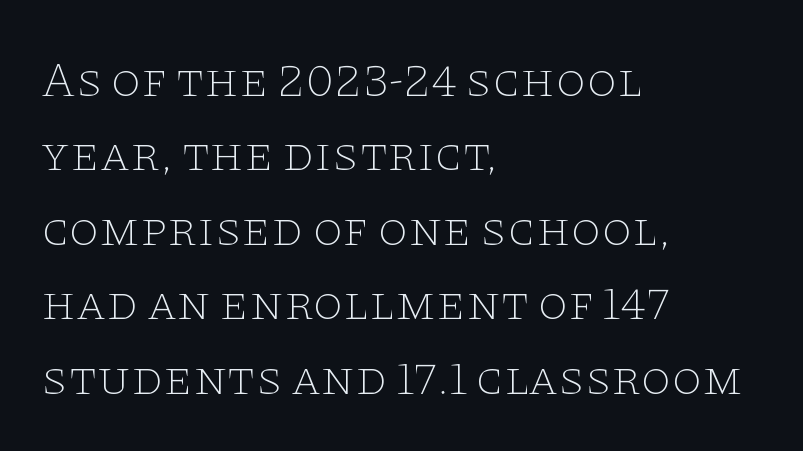
A clean baseline with only descenders dipping below it. Leading matches the norm, producing a regular column. In terms of letterspacing, this is plain default setting. Letters have the restrained weight of plain body copy at most. Letterform terminals end in serifs throughout the passage. Spacing verdict: proportional, widths tailored to each character.
